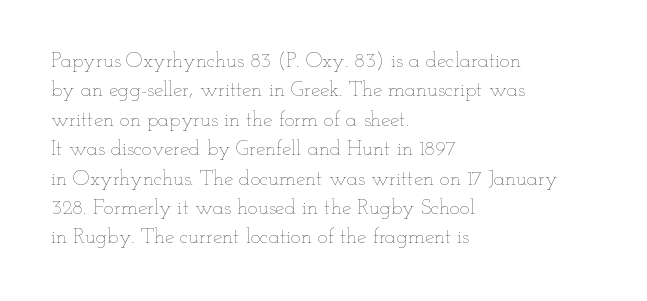
Q: Is the text bold? A: No.
Q: Is the text italic (slanted)? A: No, it is upright.
Q: Is the text underlined? A: No.
Q: How is the paragraph aligned? A: Left-aligned.
Q: Is the spacing between letters normal or unusually wide? A: Normal.
Q: Is the spacing between lines tight, normal or loose? A: Normal.
